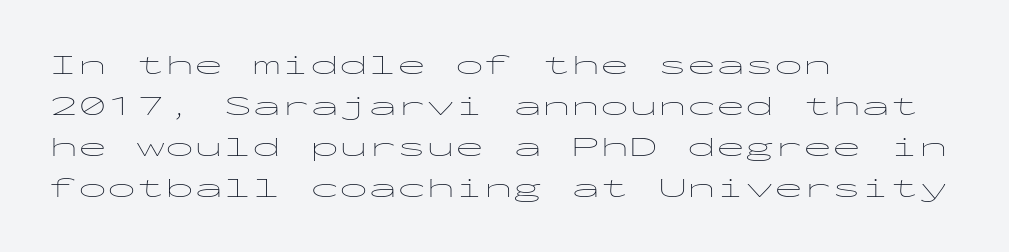
{"serif": "no", "italic": "no", "bold": "no", "weight": "thin", "width": "wide", "stroke_contrast": "low", "x_height": "medium", "monospaced": "yes", "underline": "no", "align": "left", "line_spacing": "normal", "line_spacing_ratio": 1.41, "letter_spacing": "normal", "letter_spacing_em": 0.0, "glyph_px": 29}
